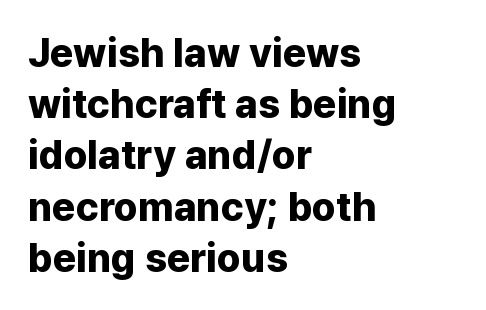
{"serif": "no", "italic": "no", "bold": "yes", "weight": "bold", "width": "normal", "stroke_contrast": "low", "x_height": "medium", "monospaced": "no", "underline": "no", "align": "left", "line_spacing": "normal", "line_spacing_ratio": 1.28, "letter_spacing": "normal", "letter_spacing_em": 0.0, "glyph_px": 40}
